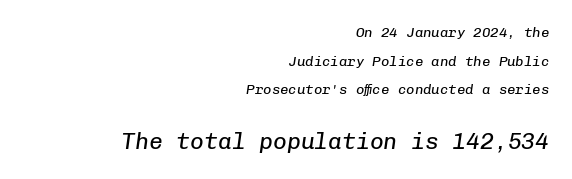
Rows of type keep a wide berth in the vertical direction. Style check: oblique. The passage is arranged like a letterhead date or caption credit — flush right. Just letters on the line, the space beneath them empty.
